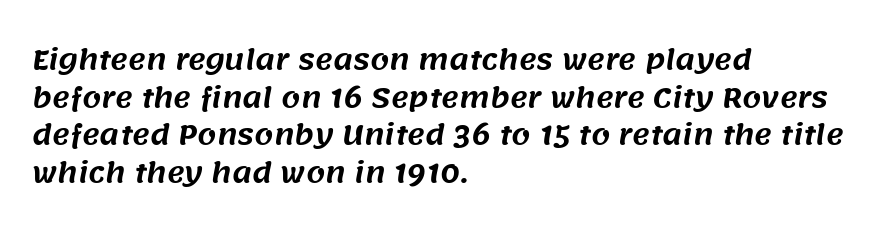
{"underline": "no", "align": "left", "line_spacing": "normal", "line_spacing_ratio": 1.39, "letter_spacing": "normal", "letter_spacing_em": 0.0, "glyph_px": 27}
